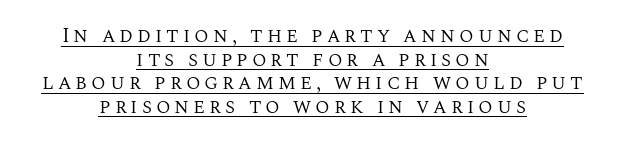
Q: Is the text bold? A: No.
Q: Is the text italic (slanted)? A: No, it is upright.
Q: Is the text underlined? A: Yes.
Q: How is the paragraph aligned? A: Centered.
Q: Is the spacing between lines tight, normal or loose? A: Tight.
